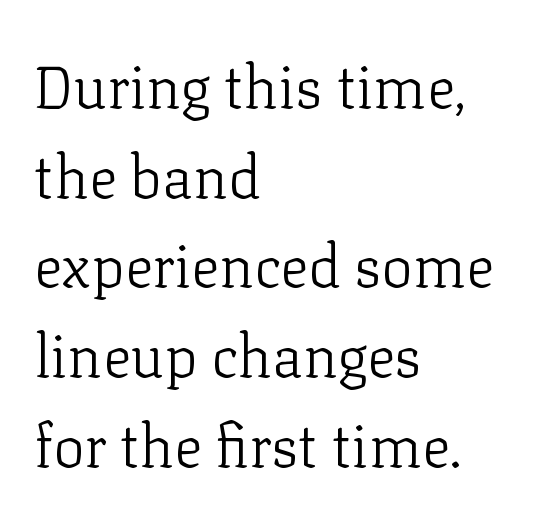
Do the characters align in a grid? No, the font is proportional. The passage shown stacks its lines at a standard gap. The tracking reads as untouched default to a designer's eye. Each row of text sits above clean, open space. The typography opts for an upright posture over an oblique one.
